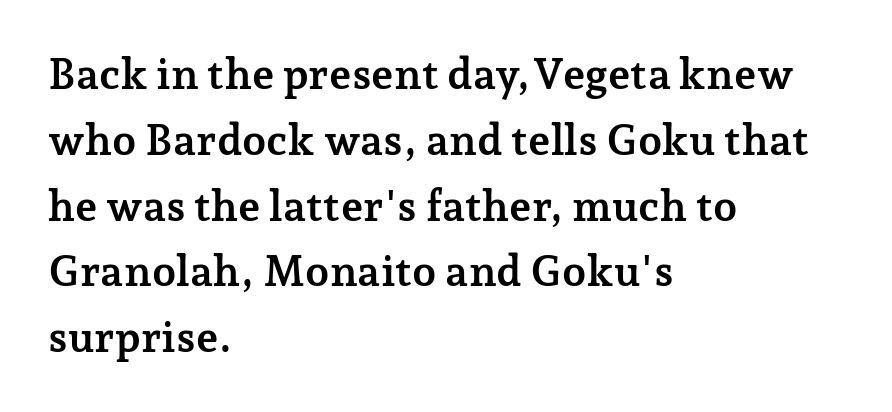
The image shows 43 px semibold serif type, upright; set left-aligned, normal line spacing (1.53x), normal letter spacing, not underlined; low stroke contrast and a medium x-height.
